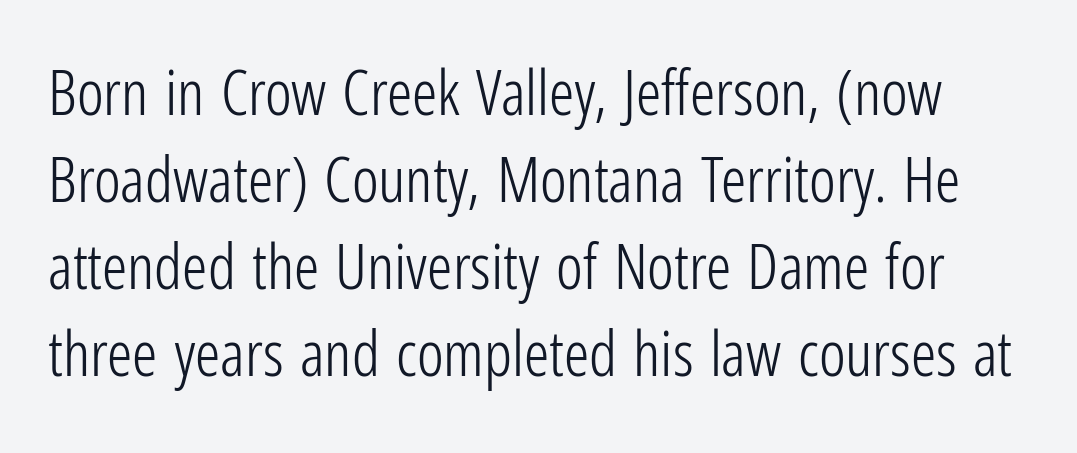
Each letter's strokes conclude bluntly, with no projecting serifs. What's the leading like? Ordinary, nothing unusual. A typesetter would call this proportional, since set widths differ per character. Nobody drew a line under any word here.
